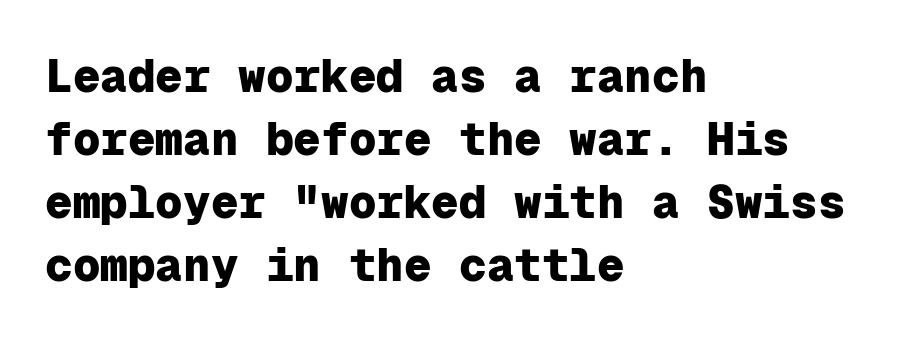
{"serif": "no", "italic": "no", "bold": "yes", "weight": "heavy", "width": "normal", "stroke_contrast": "low", "x_height": "medium", "monospaced": "yes", "underline": "no", "align": "left", "line_spacing": "normal", "line_spacing_ratio": 1.37, "letter_spacing": "normal", "letter_spacing_em": 0.0, "glyph_px": 46}
